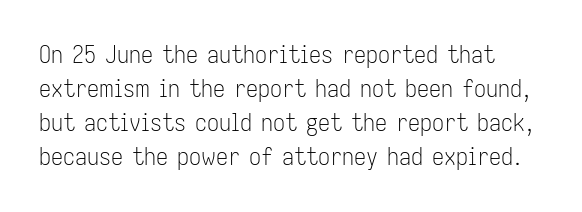
Honestly, the row spacing looks completely unremarkable. Does extra space separate the letters? No, they use regular spacing. Bare-footed words on every line. A light-to-regular cut is what we see here.
